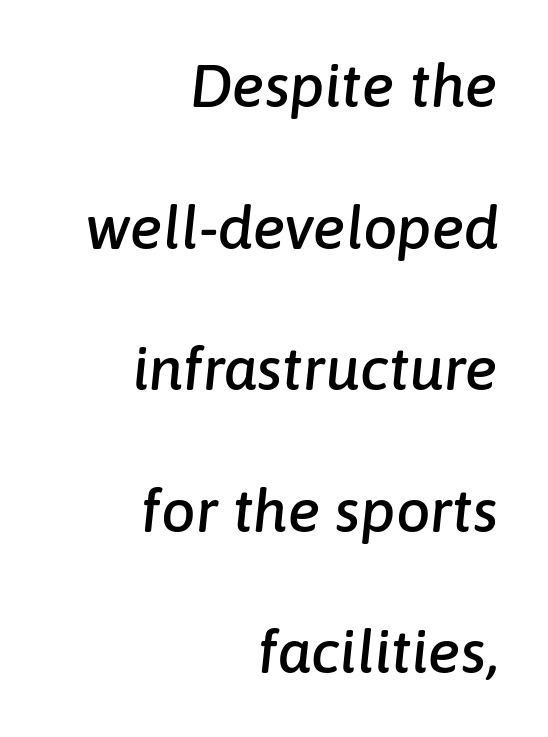
{"italic": "yes", "lean": "right", "slant_degrees": 6, "width": "normal", "stroke_contrast": "low", "x_height": "medium", "monospaced": "no", "underline": "no", "align": "right", "line_spacing": "loose", "line_spacing_ratio": 2.32, "letter_spacing": "normal", "letter_spacing_em": 0.0, "glyph_px": 61}
